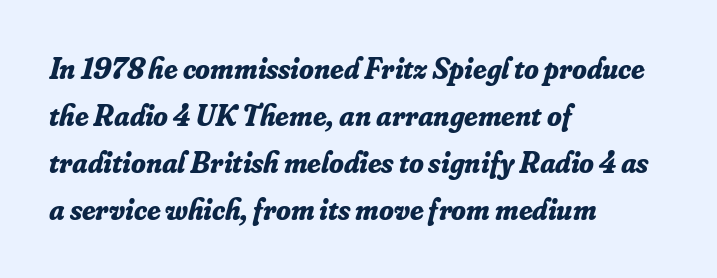
Tracking here is standard; glyphs follow each other at the usual distance. Character widths vary here, with narrow letters taking less room than wide ones. This block has exactly the height ordinary leading produces. The type family on display is of the serif kind. Type without underlining.
